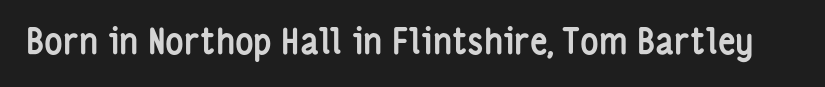
The space directly below the letters is spotless. Here the designer chose a conventional face with non-uniform glyph widths. A roman cut, with each character standing at attention. Spacing between characters is what you'd get straight out of the box. Each glyph is drawn with heavy, bold strokes. I'd call this a sans setting — the letters go barefoot.
